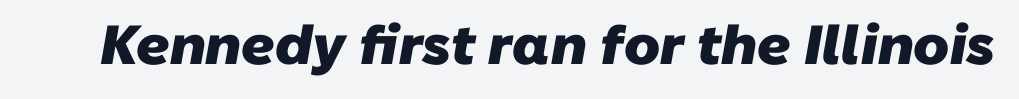
Check the space under the baseline: it is left empty. Plenty of ink on the page — the face is bold. Stroke terminals: plain, sans-serif. Proportional: the letters do not fall into vertical columns. Tracking here is standard; glyphs follow each other at the usual distance.
